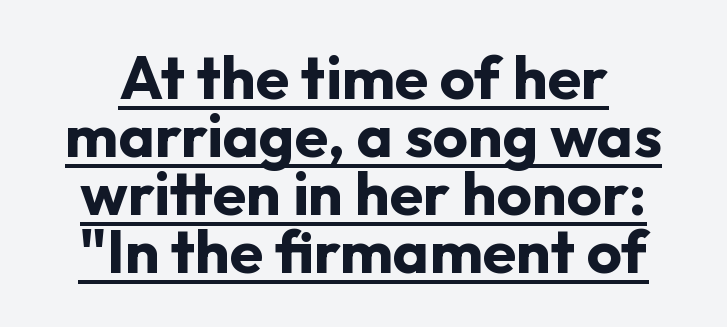
Q: Is the text bold? A: Yes.
Q: Is the text italic (slanted)? A: No, it is upright.
Q: Is the typeface a serif or a sans-serif typeface? A: Sans-serif.
Q: Is the text underlined? A: Yes.
Q: Is the spacing between letters normal or unusually wide? A: Normal.
Q: Is the spacing between lines tight, normal or loose? A: Tight.
Q: Width (condensed, normal, or wide)? A: Normal.
Q: Stroke contrast? A: Low.
Q: x-height? A: Medium.
Q: Monospaced? A: No.
